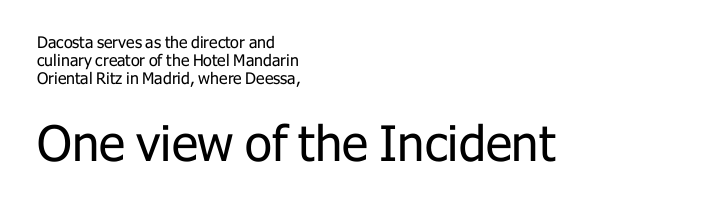
Q: Is the text bold? A: No.
Q: Is the text italic (slanted)? A: No, it is upright.
Q: Is the typeface a serif or a sans-serif typeface? A: Sans-serif.
Q: Is the text underlined? A: No.
Q: How is the paragraph aligned? A: Left-aligned.
Q: Is the spacing between letters normal or unusually wide? A: Normal.
Q: Is the spacing between lines tight, normal or loose? A: Tight.
Q: Which block of text is set in a larger size, the first (top) or the second (bottom)? A: The second (bottom) one.
Q: Width (condensed, normal, or wide)? A: Normal.
Q: Stroke contrast? A: Low.
Q: x-height? A: Medium.
Q: Monospaced? A: No.
